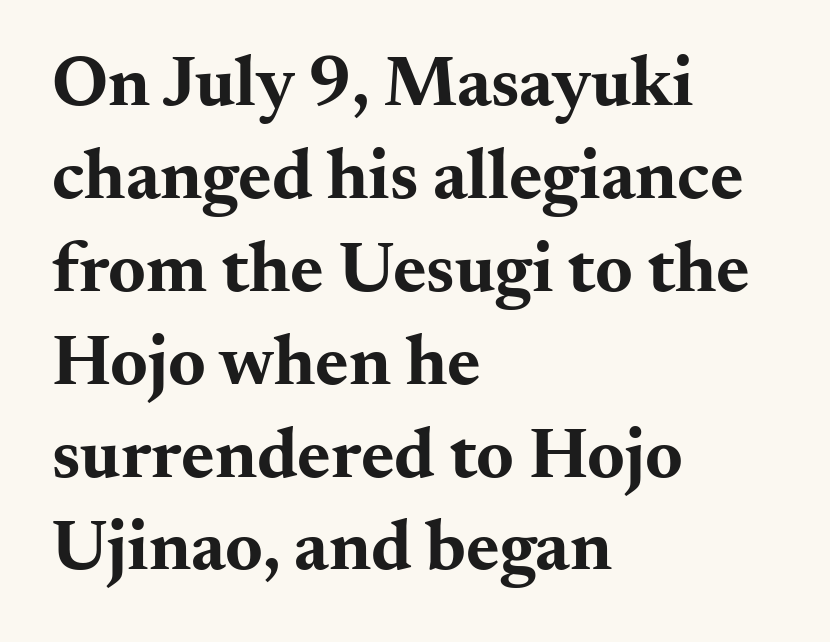
Short and long lines alike share a common starting point at left. The font's upright variant was chosen for this text. This rendering leaves character spacing at its baseline value. Does the weight exceed regular? Yes, all the way to bold. This sample uses a serif face.
